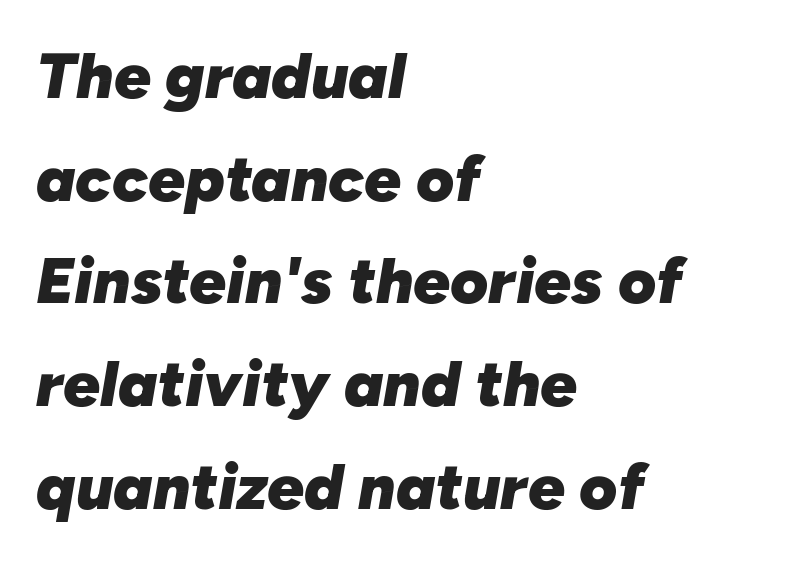
{"italic": "yes", "lean": "right", "slant_degrees": 10, "bold": "yes", "weight": "heavy", "width": "normal", "stroke_contrast": "low", "x_height": "medium", "monospaced": "no", "underline": "no", "align": "left", "line_spacing": "normal", "line_spacing_ratio": 1.58, "letter_spacing": "normal", "letter_spacing_em": 0.0, "glyph_px": 65}
